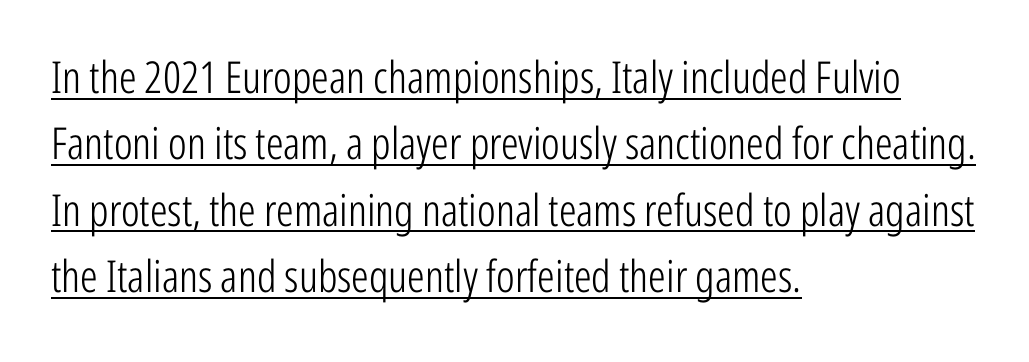
The image shows 44 px light, condensed sans-serif type, upright; set left-aligned, normal line spacing (1.51x), normal letter spacing, underlined; low stroke contrast and a medium x-height.
